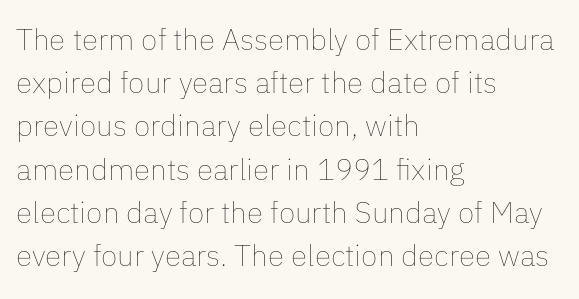
This sample has the flowing, uneven cadence of proportional lettering. Nothing unusual about the tracking: characters are spaced as the font intends. Reading down the column, the eye jumps a familiar distance to each next line. Is there any slant? The stems are plumb.
